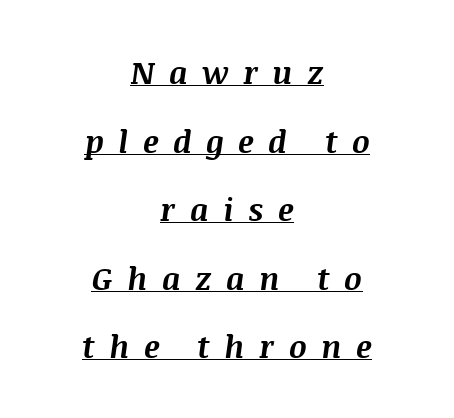
Q: Is the text bold? A: Yes.
Q: Is the text italic (slanted)? A: Yes, it leans right by about 8 degrees.
Q: Is the text underlined? A: Yes.
Q: How is the paragraph aligned? A: Centered.
Q: Is the spacing between letters normal or unusually wide? A: Unusually wide.
Q: Is the spacing between lines tight, normal or loose? A: Loose.
Q: Width (condensed, normal, or wide)? A: Normal.
Q: Stroke contrast? A: Medium.
Q: x-height? A: Large.
Q: Monospaced? A: No.
